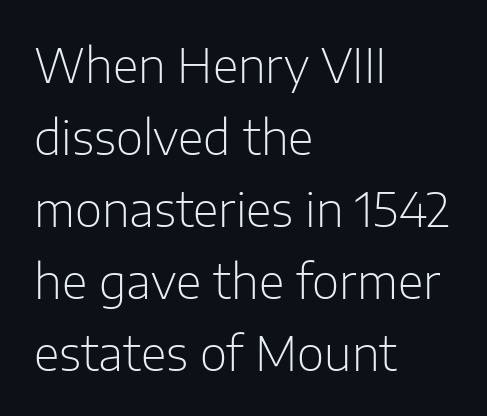
The face looks like a standard text weight, possibly lighter. The passage shown is typed in a proportional face where columns would drift. The space directly below the letters is spotless. Short and long lines alike share a common starting point at left. The space between consecutive lines is moderate.
